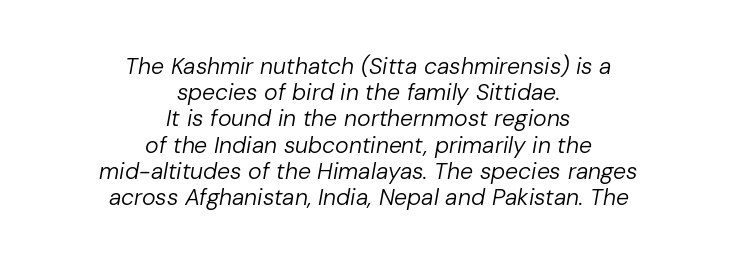
Q: Is the text bold? A: No.
Q: Is the text italic (slanted)? A: Yes, it leans right by about 10 degrees.
Q: Is the text underlined? A: No.
Q: How is the paragraph aligned? A: Centered.
Q: Is the spacing between letters normal or unusually wide? A: Normal.
Q: Is the spacing between lines tight, normal or loose? A: Tight.
